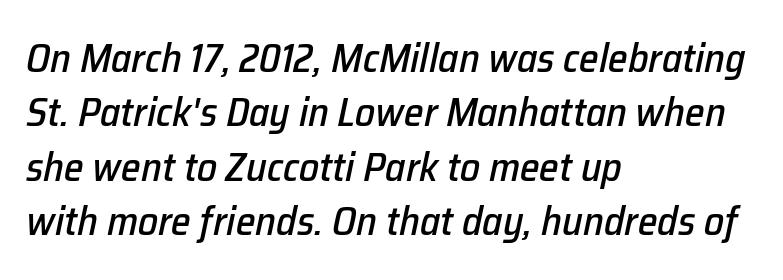
The image shows 40 px text type, italic (leaning right); set left-aligned, normal line spacing (1.36x), normal letter spacing, not underlined; low stroke contrast and a medium x-height.
